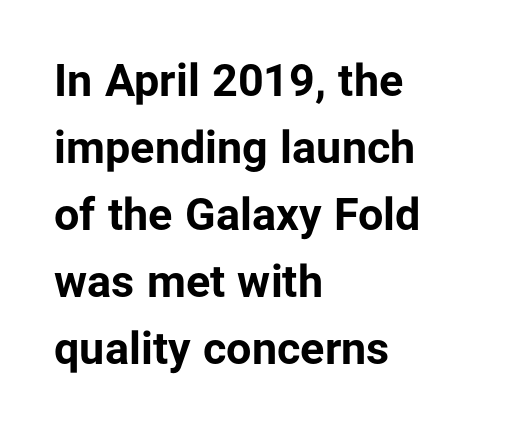
The face used here is proportionally spaced, like ordinary book or web type. Italic? Not at all — the glyphs are vertical. Alignment: flush left. In terms of letterform style, serifs are entirely absent. Look at the stroke-to-counter ratio: heavy, a bold. Vertical spacing — default.
